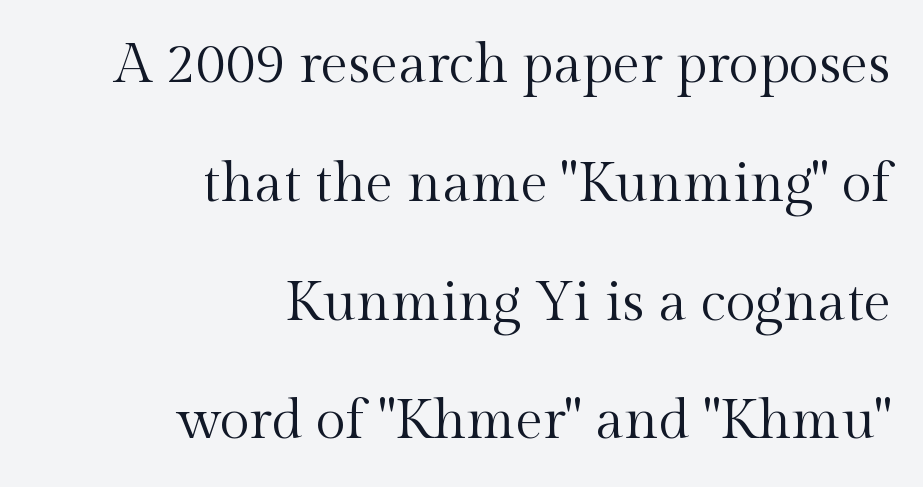
The image shows 55 px regular-weight serif type, upright; set right-aligned, loose line spacing (2.16x), normal letter spacing, not underlined; a medium x-height.
